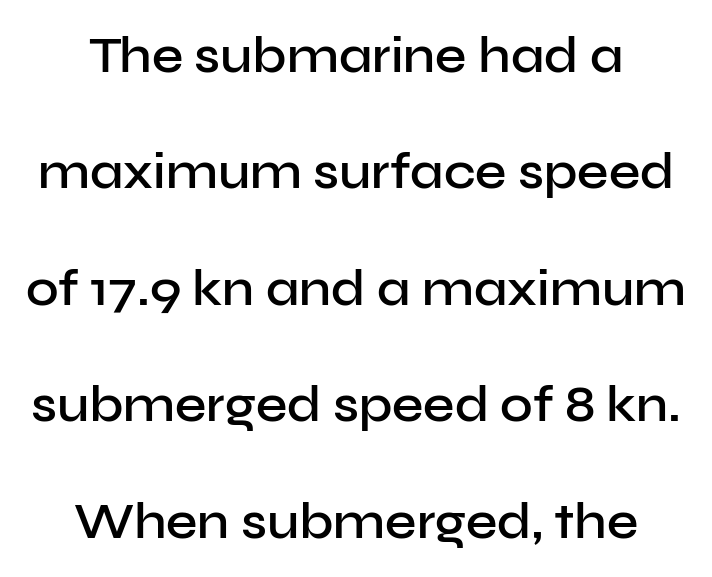
The image shows 50 px semibold sans-serif type, upright; set loose line spacing (2.33x), normal letter spacing, not underlined; low stroke contrast and a medium x-height.
